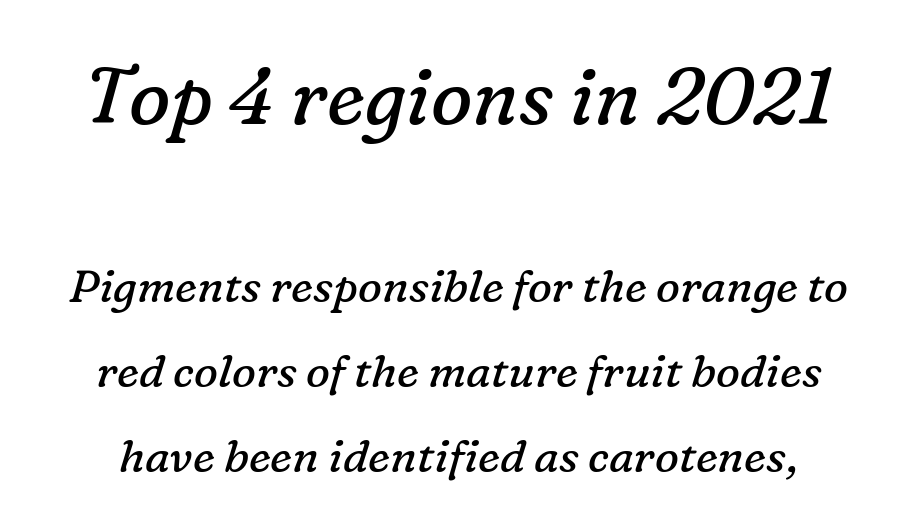
Quick note: underline off. This is not heavy type; no bold has been used. Bigger letters appear in the top chunk; the bottom chunk is reduced. The passage shown leans; its letterforms are oblique. A typesetter would call this proportional, since set widths differ per character. Font category for this specimen: serif.
